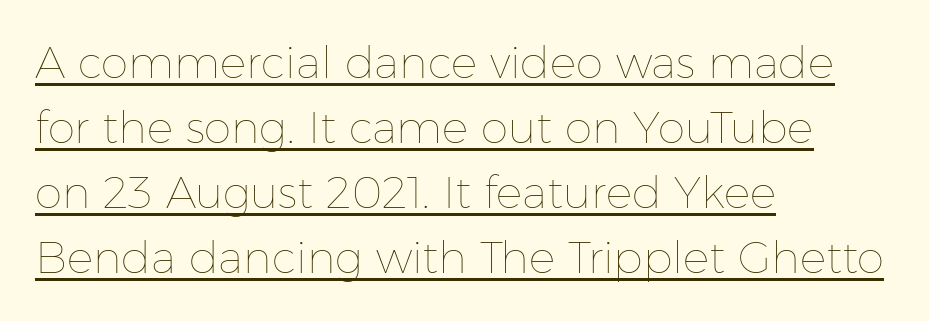
The font sits on the lighter half of the weight spectrum, regular included. This is roman type, the default non-slanted kind. Character widths vary here, with narrow letters taking less room than wide ones. This rendering uses left alignment, leaving the right contour irregular. In designer terms, the underline attribute is active on this setting. The letterforms sit shoulder to shoulder at normal distance.
